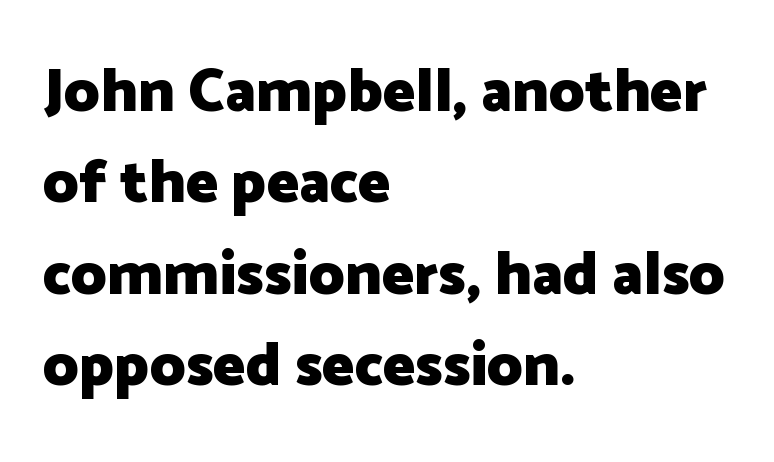
Q: Is the text bold? A: Yes.
Q: Is the text italic (slanted)? A: No, it is upright.
Q: Is the typeface a serif or a sans-serif typeface? A: Sans-serif.
Q: Is the text underlined? A: No.
Q: How is the paragraph aligned? A: Left-aligned.
Q: Is the spacing between letters normal or unusually wide? A: Normal.
Q: Is the spacing between lines tight, normal or loose? A: Normal.
Q: Width (condensed, normal, or wide)? A: Normal.
Q: Stroke contrast? A: Low.
Q: x-height? A: Medium.
Q: Monospaced? A: No.
